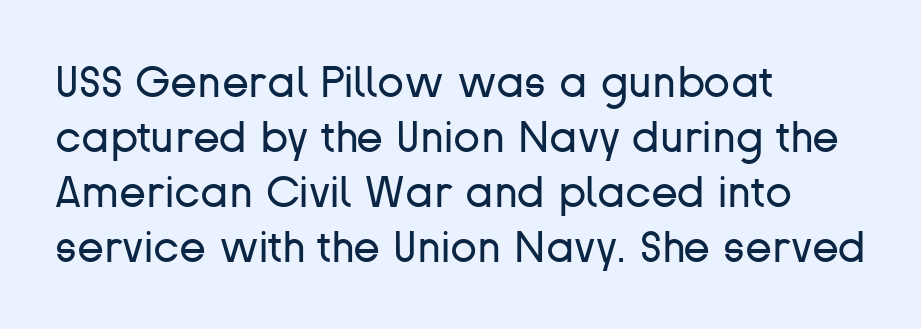
The image shows 44 px regular-weight sans-serif type, upright; set left-aligned, normal line spacing (1.25x), normal letter spacing, not underlined; low stroke contrast and a medium x-height.
